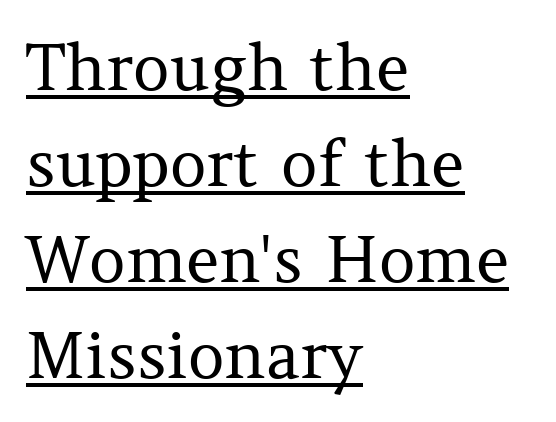
The image shows 64 px regular-weight serif type, upright; set left-aligned, normal line spacing (1.5x), normal letter spacing, underlined; medium stroke contrast and a medium x-height.
